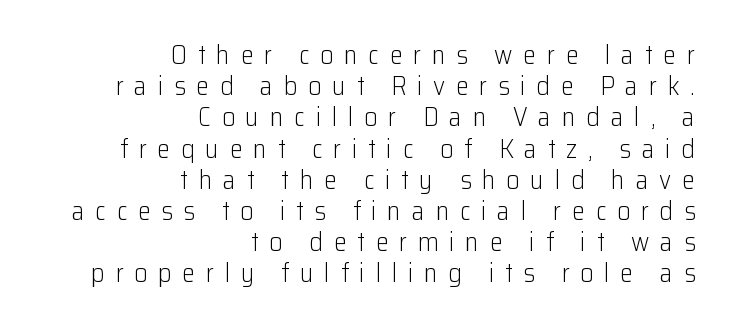
{"italic": "no", "bold": "no", "underline": "no", "align": "right", "line_spacing_ratio": 1.2, "letter_spacing": "wide", "letter_spacing_em": 0.41, "glyph_px": 26}
